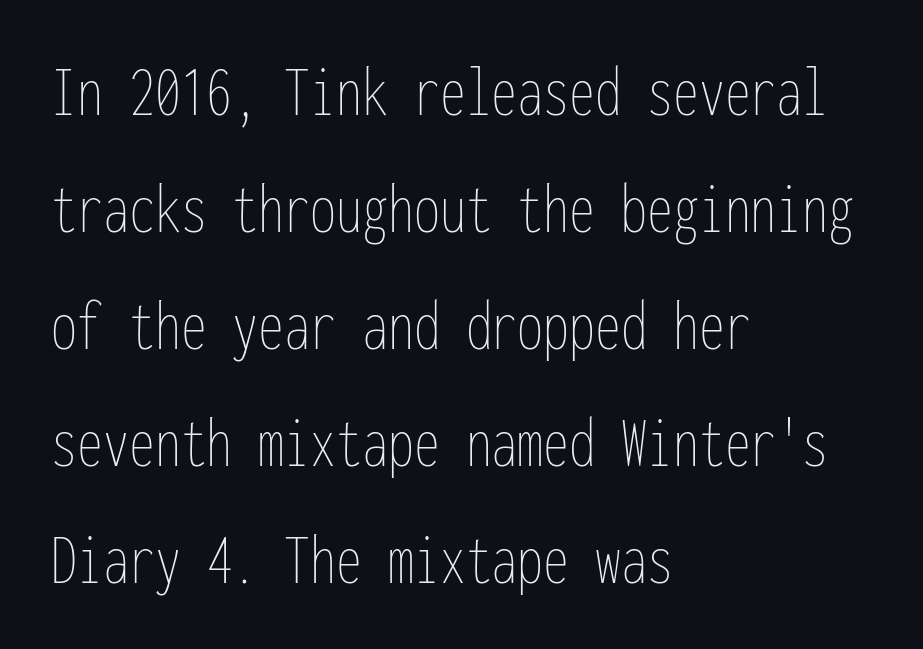
The setting favours the left margin, as ordinary paragraphs usually do. Plain, unruled lines of type. Tracking value appears to be zero — textbook default spacing. Is the type heavy? It reads as light-to-regular instead.
